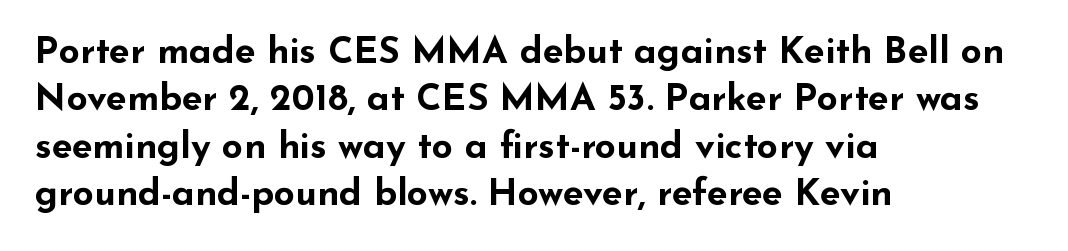
{"serif": "no", "italic": "no", "bold": "yes", "weight": "bold", "width": "wide", "stroke_contrast": "low", "x_height": "small", "monospaced": "no", "underline": "no", "align": "left", "line_spacing": "normal", "line_spacing_ratio": 1.28, "letter_spacing": "normal", "letter_spacing_em": 0.0, "glyph_px": 37}
